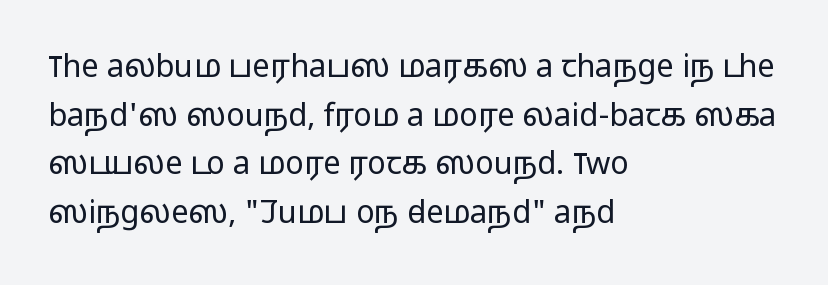
Q: Is the text bold? A: No.
Q: Is the text italic (slanted)? A: No, it is upright.
Q: Is the typeface a serif or a sans-serif typeface? A: Sans-serif.
Q: Is the text underlined? A: No.
Q: How is the paragraph aligned? A: Left-aligned.
Q: Is the spacing between letters normal or unusually wide? A: Normal.
Q: Is the spacing between lines tight, normal or loose? A: Normal.
Q: Width (condensed, normal, or wide)? A: Wide.
Q: Stroke contrast? A: Low.
Q: x-height? A: Medium.
Q: Monospaced? A: No.
